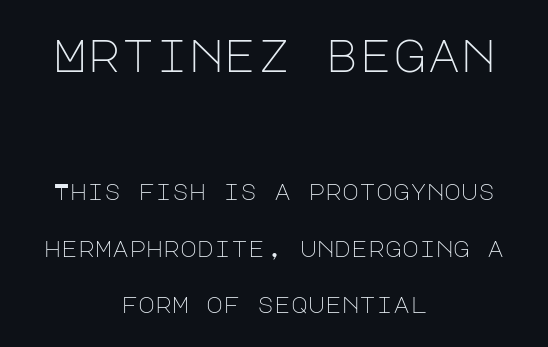
Q: Is the text bold? A: No.
Q: Is the text italic (slanted)? A: No, it is upright.
Q: Is the typeface a serif or a sans-serif typeface? A: Sans-serif.
Q: Is the text underlined? A: No.
Q: How is the paragraph aligned? A: Centered.
Q: Is the spacing between letters normal or unusually wide? A: Normal.
Q: Is the spacing between lines tight, normal or loose? A: Loose.
Q: Which block of text is set in a larger size, the first (top) or the second (bottom)? A: The first (top) one.
Q: Width (condensed, normal, or wide)? A: Normal.
Q: Stroke contrast? A: Low.
Q: x-height? A: Large.
